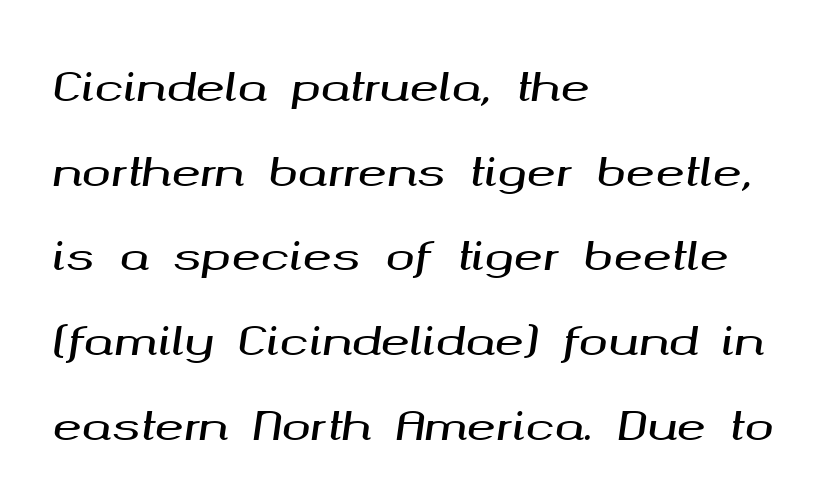
Q: Is the text italic (slanted)? A: Yes, it leans right by about 8 degrees.
Q: Is the text underlined? A: No.
Q: How is the paragraph aligned? A: Left-aligned.
Q: Is the spacing between letters normal or unusually wide? A: Normal.
Q: Is the spacing between lines tight, normal or loose? A: Loose.
Q: Width (condensed, normal, or wide)? A: Wide.
Q: Stroke contrast? A: Medium.
Q: x-height? A: Medium.
Q: Monospaced? A: No.
